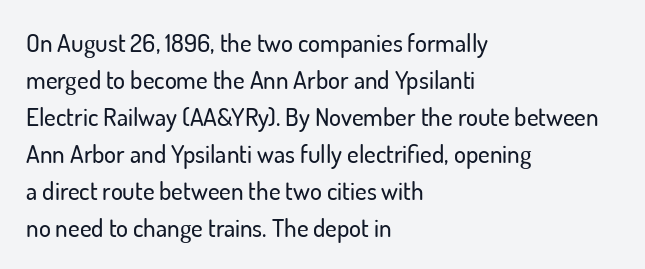
The space beneath each line is pristine and unruled. Compared with typical paragraphs, the rows here are spaced about the same. Notice how the passage keeps a crisp vertical edge on the left only. Short note: letters normally spaced.
